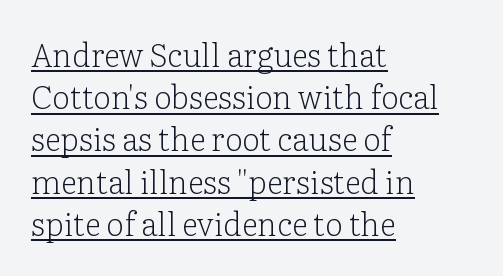
{"serif": "yes", "italic": "no", "bold": "no", "weight": "light", "width": "normal", "stroke_contrast": "low", "x_height": "medium", "monospaced": "no", "underline": "yes", "align": "left", "line_spacing": "normal", "line_spacing_ratio": 1.32, "letter_spacing": "normal", "letter_spacing_em": 0.0, "glyph_px": 32}
